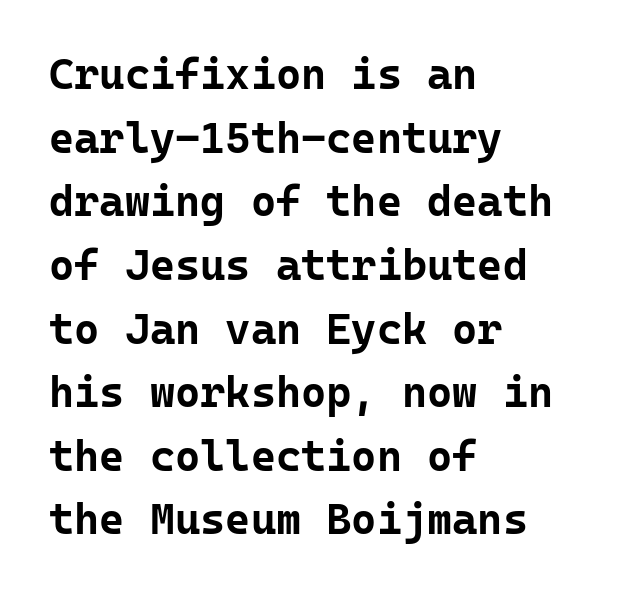
The image shows 43 px bold sans-serif type, upright, monospaced; set left-aligned, normal line spacing (1.48x), normal letter spacing, not underlined; low stroke contrast and a medium x-height.
